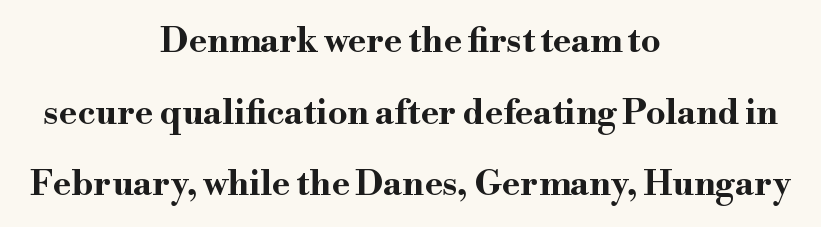
Q: Is the text bold? A: Yes.
Q: Is the text italic (slanted)? A: No, it is upright.
Q: Is the typeface a serif or a sans-serif typeface? A: Serif.
Q: Is the text underlined? A: No.
Q: How is the paragraph aligned? A: Centered.
Q: Is the spacing between letters normal or unusually wide? A: Normal.
Q: Is the spacing between lines tight, normal or loose? A: Loose.
Q: Width (condensed, normal, or wide)? A: Wide.
Q: Stroke contrast? A: High.
Q: x-height? A: Small.
Q: Monospaced? A: No.
